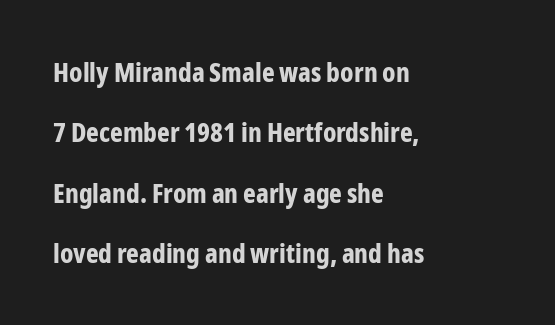
Q: Is the text bold? A: Yes.
Q: Is the text italic (slanted)? A: No, it is upright.
Q: Is the text underlined? A: No.
Q: How is the paragraph aligned? A: Left-aligned.
Q: Is the spacing between letters normal or unusually wide? A: Normal.
Q: Is the spacing between lines tight, normal or loose? A: Loose.
